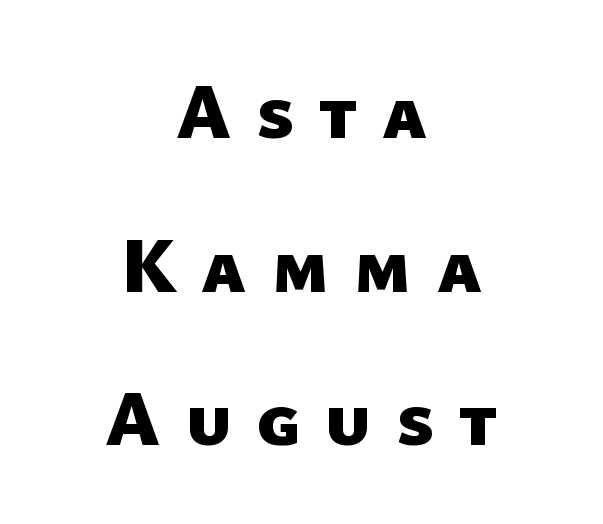
Q: Is the text bold? A: Yes.
Q: Is the typeface a serif or a sans-serif typeface? A: Sans-serif.
Q: Is the text underlined? A: No.
Q: How is the paragraph aligned? A: Centered.
Q: Is the spacing between letters normal or unusually wide? A: Unusually wide.
Q: Is the spacing between lines tight, normal or loose? A: Loose.
Q: Width (condensed, normal, or wide)? A: Normal.
Q: Stroke contrast? A: Low.
Q: x-height? A: Medium.
Q: Monospaced? A: No.
